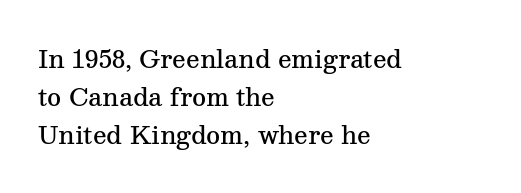
{"italic": "no", "bold": "semi", "underline": "no", "align": "left", "line_spacing": "normal", "line_spacing_ratio": 1.58, "letter_spacing": "normal", "letter_spacing_em": 0.0, "glyph_px": 24}
